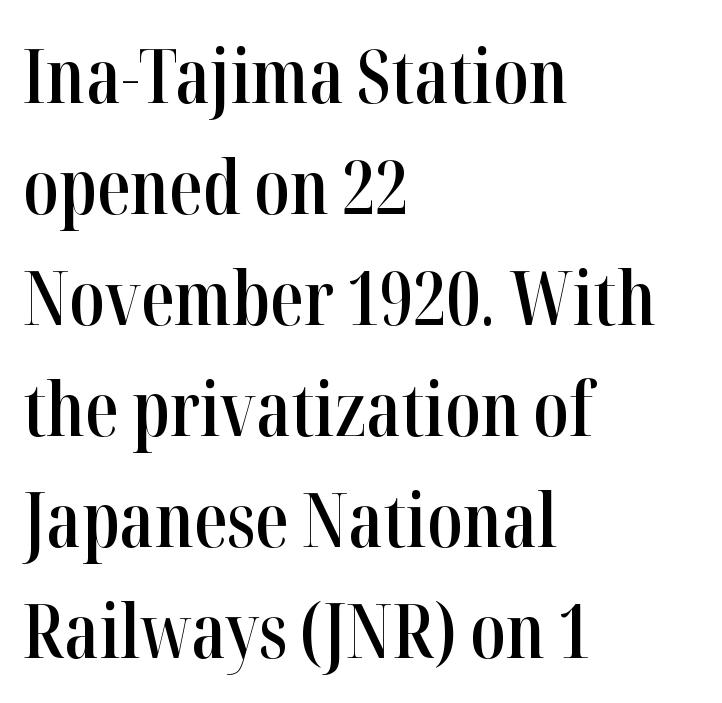
Q: Is the text bold? A: Semi-bold.
Q: Is the text italic (slanted)? A: No, it is upright.
Q: Is the typeface a serif or a sans-serif typeface? A: Serif.
Q: Is the text underlined? A: No.
Q: How is the paragraph aligned? A: Left-aligned.
Q: Is the spacing between letters normal or unusually wide? A: Normal.
Q: Is the spacing between lines tight, normal or loose? A: Normal.
Q: Width (condensed, normal, or wide)? A: Condensed.
Q: Stroke contrast? A: High.
Q: x-height? A: Medium.
Q: Monospaced? A: No.
